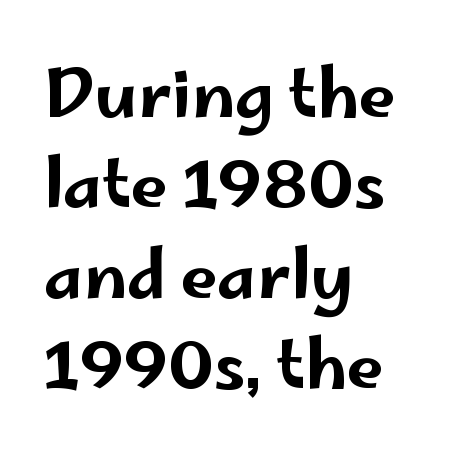
The image shows 66 px wide sans-serif type, upright; set left-aligned, normal line spacing (1.37x), normal letter spacing, not underlined; low stroke contrast and a small x-height.
